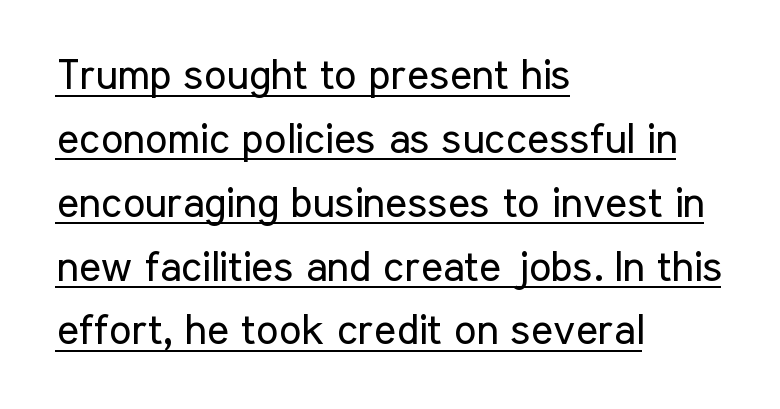
The rendering uses a moderate line-height, typical for paragraphs. Each stroke keeps to a modest, everyday thickness or less. Each letter keeps its own natural width here, so spacing adapts to shape. Unlike italic type, these characters show no tilt at all.
